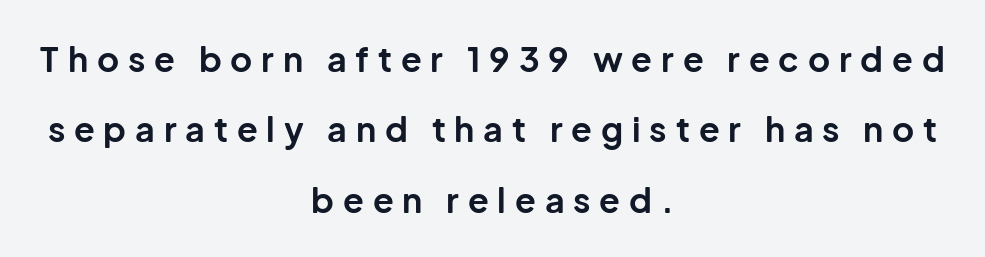
{"serif": "no", "italic": "no", "bold": "yes", "weight": "bold", "width": "normal", "stroke_contrast": "low", "x_height": "medium", "monospaced": "no", "underline": "no", "align": "center", "line_spacing": "loose", "line_spacing_ratio": 2.07, "letter_spacing": "wide", "letter_spacing_em": 0.26, "glyph_px": 34}
